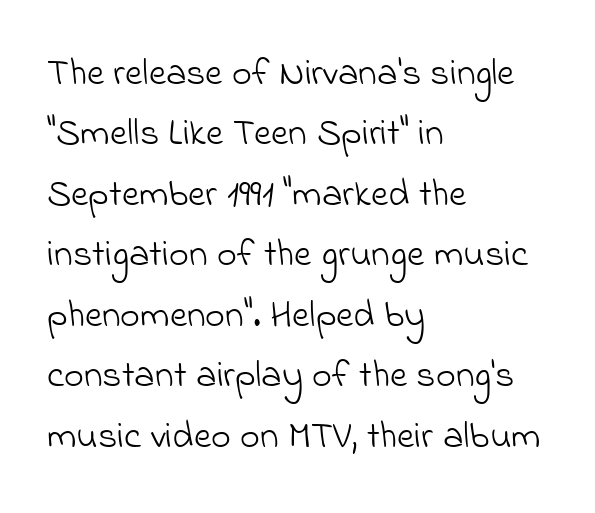
Q: Is the text bold? A: No.
Q: Is the typeface a serif or a sans-serif typeface? A: Sans-serif.
Q: Is the text underlined? A: No.
Q: How is the paragraph aligned? A: Left-aligned.
Q: Is the spacing between letters normal or unusually wide? A: Normal.
Q: Is the spacing between lines tight, normal or loose? A: Normal.
Q: Width (condensed, normal, or wide)? A: Normal.
Q: Stroke contrast? A: Low.
Q: x-height? A: Small.
Q: Monospaced? A: No.
